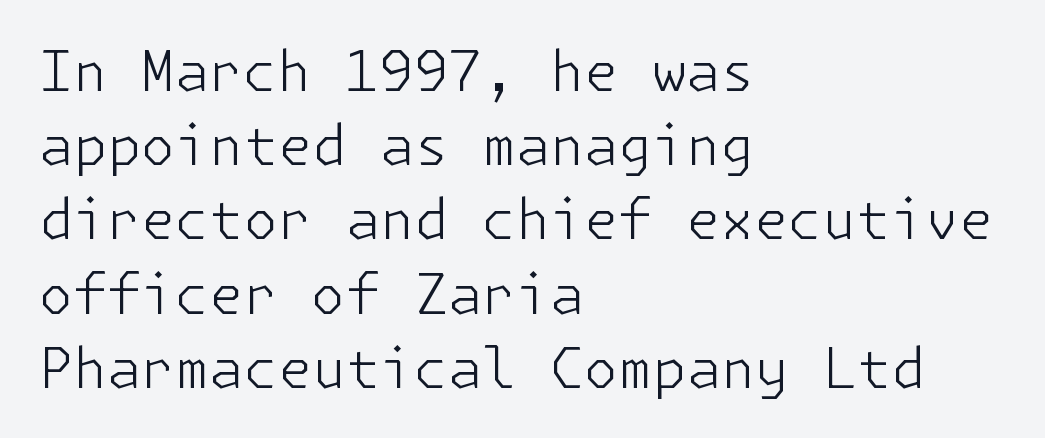
{"serif": "no", "italic": "no", "bold": "no", "weight": "light", "width": "normal", "stroke_contrast": "low", "x_height": "medium", "underline": "no", "align": "left", "line_spacing": "normal", "line_spacing_ratio": 1.35, "letter_spacing": "normal", "letter_spacing_em": 0.0, "glyph_px": 55}
